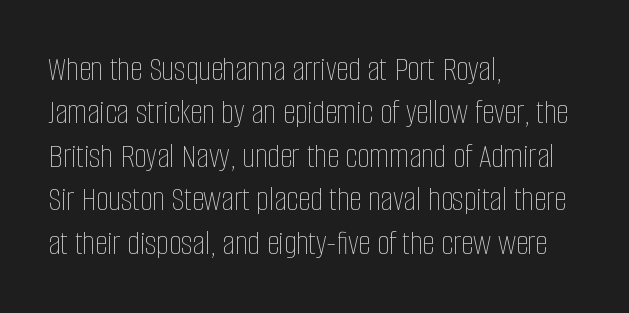
The typography opts for an upright posture over an oblique one. Clear beneath every line of the passage. Proportional: the letters do not fall into vertical columns. This is not heavy type; no bold has been used.
